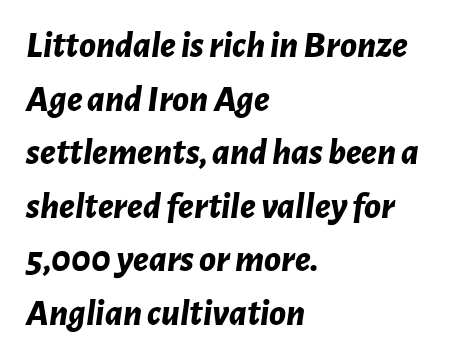
{"italic": "yes", "lean": "right", "slant_degrees": 7, "bold": "yes", "weight": "bold", "width": "normal", "stroke_contrast": "low", "x_height": "medium", "monospaced": "no", "underline": "no", "align": "left", "line_spacing": "normal", "line_spacing_ratio": 1.41, "letter_spacing": "normal", "letter_spacing_em": 0.0, "glyph_px": 38}
